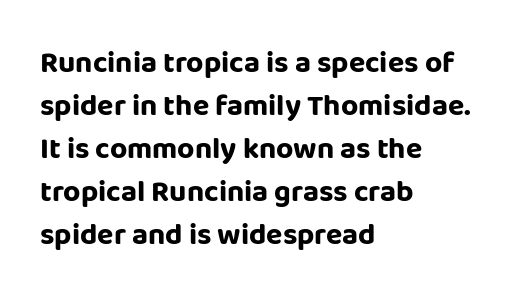
Q: Is the text bold? A: Yes.
Q: Is the text italic (slanted)? A: No, it is upright.
Q: Is the typeface a serif or a sans-serif typeface? A: Sans-serif.
Q: Is the text underlined? A: No.
Q: How is the paragraph aligned? A: Left-aligned.
Q: Is the spacing between letters normal or unusually wide? A: Normal.
Q: Is the spacing between lines tight, normal or loose? A: Normal.
Q: Width (condensed, normal, or wide)? A: Normal.
Q: Stroke contrast? A: Low.
Q: x-height? A: Large.
Q: Monospaced? A: No.
